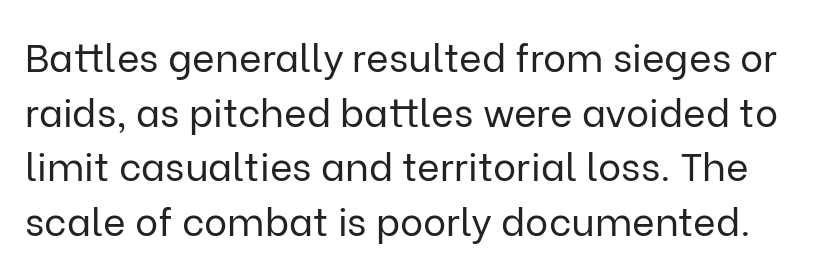
Each word holds together tightly as a unit, with standard inter-letter gaps. Counters stay open thanks to moderate or lighter strokes. This sample uses an upright cut, with every glyph sitting square on the baseline. These lines are rendered in a variable-pitch font. A normal amount of white space separates one row of letters from the next. Each row of text sits above clean, open space.
